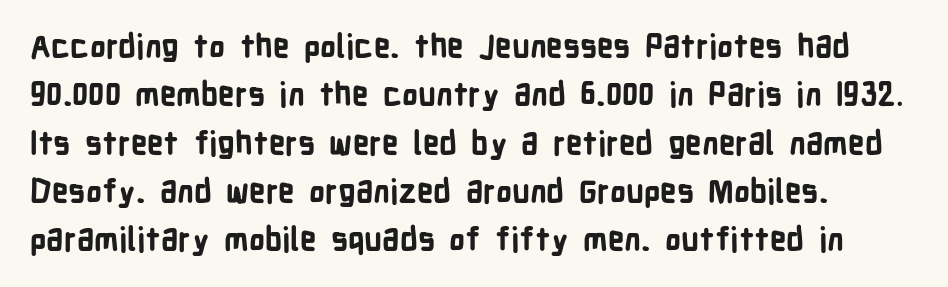
In terms of leading, this rendering sits right in the middle. Heft: maximum for text — a bold. This rendering features lettering with no underline. This rendering employs a face without finishing strokes, i.e., a sans-serif. The text block is weighted toward the left margin, trailing off unevenly rightward.
